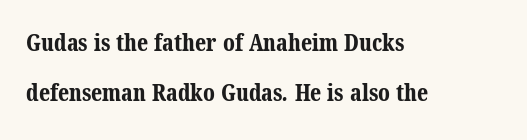
The image shows 23 px bold type; set left-aligned, loose line spacing (2.19x), normal letter spacing, not underlined.
